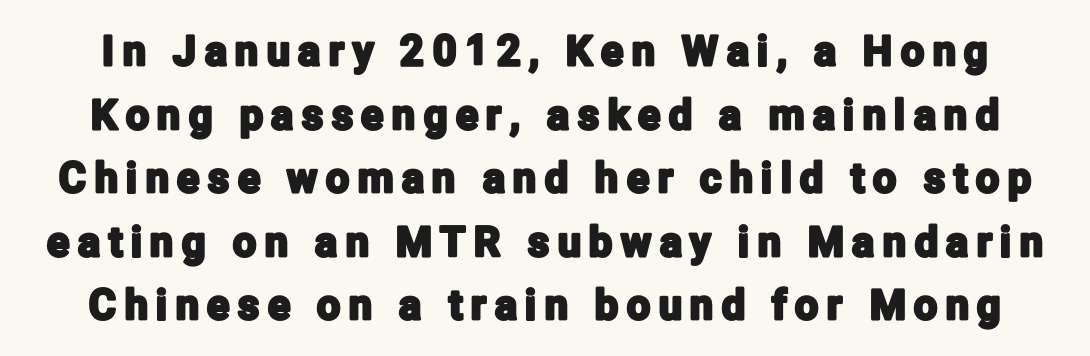
Italic: no, the glyphs are upright roman. Glyph-to-glyph distance is far greater than everyday printed text. Typographically, this falls in the sans-serif category. Words float on clear page, feet unadorned. The vertical gap from one line to the next is medium.
